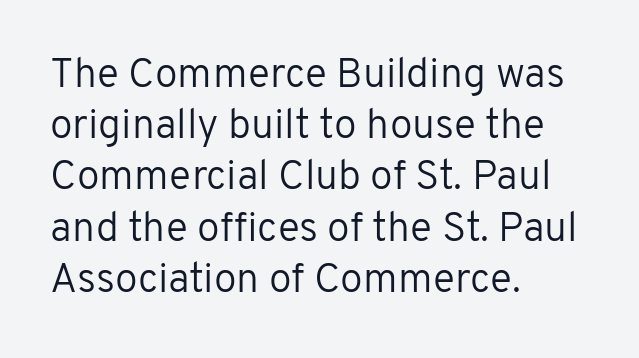
{"serif": "no", "italic": "no", "bold": "no", "weight": "regular", "width": "normal", "stroke_contrast": "low", "x_height": "medium", "monospaced": "no", "underline": "no", "align": "left", "line_spacing": "normal", "line_spacing_ratio": 1.25, "letter_spacing": "normal", "letter_spacing_em": 0.0, "glyph_px": 41}
